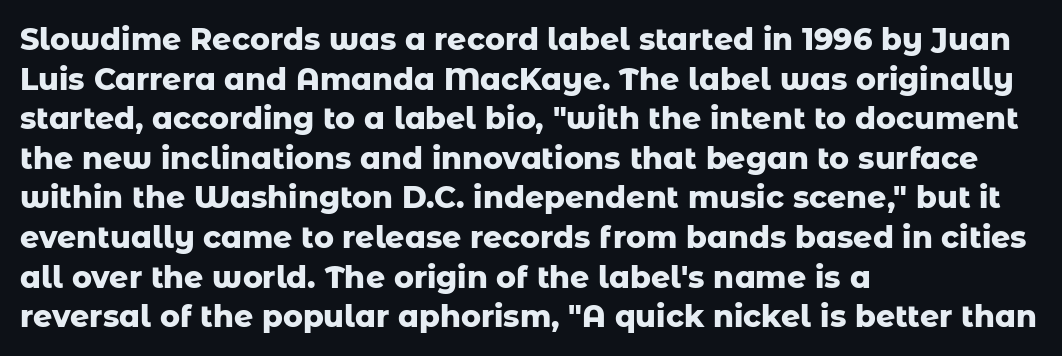
{"serif": "no", "italic": "no", "bold": "yes", "weight": "heavy", "width": "normal", "stroke_contrast": "low", "x_height": "medium", "monospaced": "no", "underline": "no", "align": "left", "line_spacing": "normal", "line_spacing_ratio": 1.32, "letter_spacing": "normal", "letter_spacing_em": 0.0, "glyph_px": 30}
